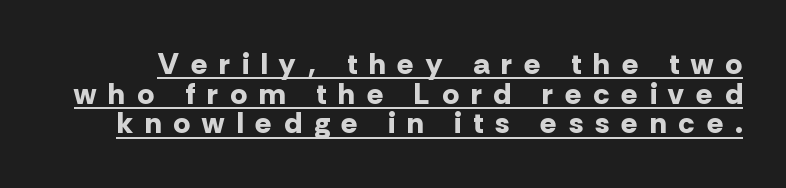
{"serif": "no", "italic": "no", "bold": "yes", "weight": "bold", "width": "normal", "stroke_contrast": "low", "x_height": "medium", "monospaced": "no", "underline": "yes", "line_spacing": "tight", "line_spacing_ratio": 0.99, "letter_spacing": "wide", "letter_spacing_em": 0.41, "glyph_px": 30}
